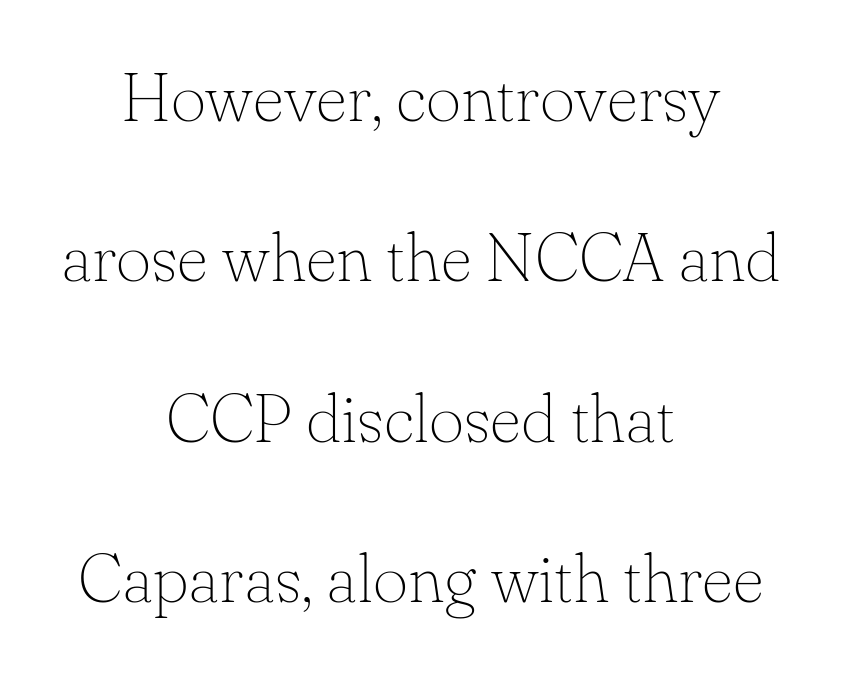
{"serif": "yes", "italic": "no", "bold": "no", "weight": "thin", "width": "normal", "stroke_contrast": "low", "x_height": "small", "monospaced": "no", "underline": "no", "align": "center", "line_spacing": "loose", "line_spacing_ratio": 2.36, "letter_spacing": "normal", "letter_spacing_em": 0.0, "glyph_px": 68}
